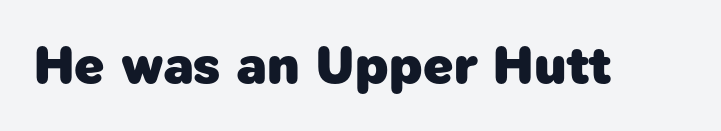
The image shows 53 px heavy sans-serif type; set normal letter spacing, not underlined; low stroke contrast and a medium x-height.
